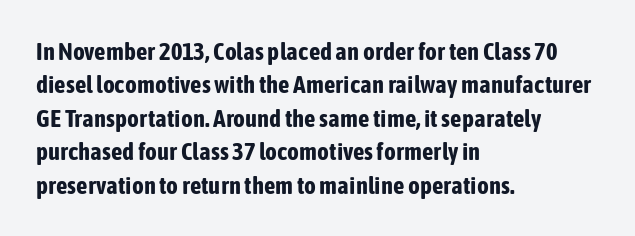
Notice how the passage keeps a crisp vertical edge on the left only. Ordinary non-slanted type is in use. This sample uses plain, unmodified letter spacing. Strong, thick strokes mark this as bold type. Normally led — the rows are evenly, conventionally spaced.
